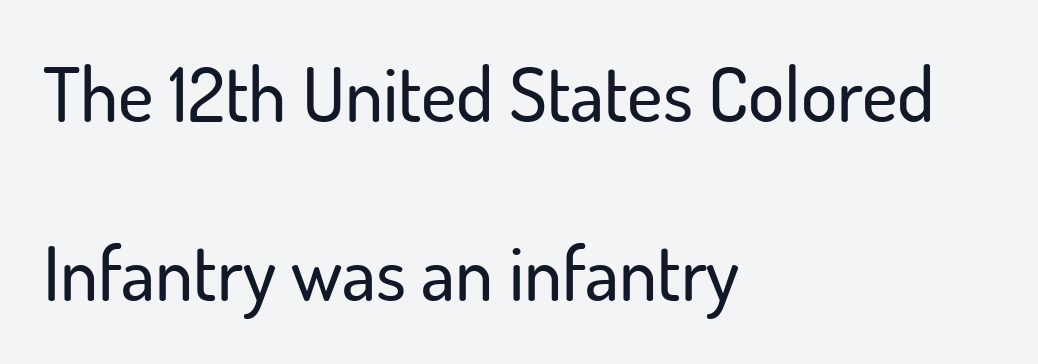
The image shows 76 px sans-serif type, upright; set left-aligned, loose line spacing (2.36x), normal letter spacing, not underlined; low stroke contrast and a small x-height.
